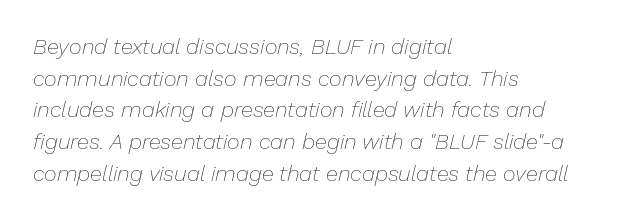
The image shows 22 px text type, italic (leaning right); set left-aligned, normal line spacing (1.44x), normal letter spacing, not underlined.
